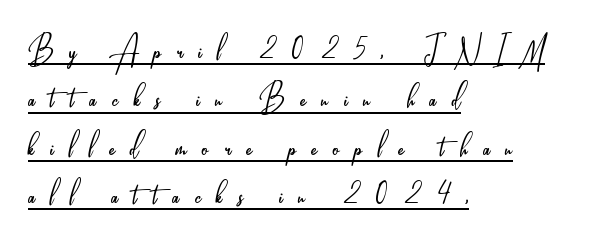
The typeface has the unassuming heft of standard copy or less. Left-aligned paragraph, ragged on the right. In designer terms, the underline attribute is active on this setting. Do the characters align in a grid? No, the font is proportional. Look at the tracking — it's clearly loosened, letters drifting apart.
